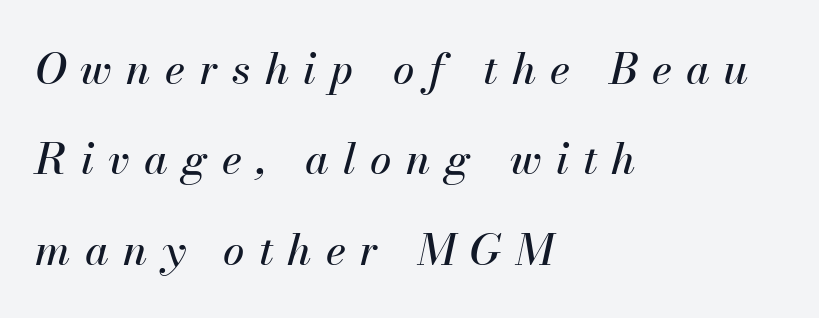
Loosely led — the rows are spread out. These lines stack with their left ends in a neat column. Observe the wide spacing: letters keep a clear distance from each other. Emphasis-style slanted type is in use. Note the varied advance widths — an 'i' is clearly narrower than an 'm'. Decoration check: the copy has no underline.
